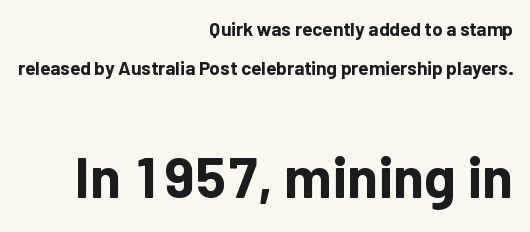
Here the designer chose a conventional face with non-uniform glyph widths. Type style note: lacks serifs. A student would call this right alignment; a typographer would say flush right, rag left. Posture: vertical. The space directly below the letters is spotless.
